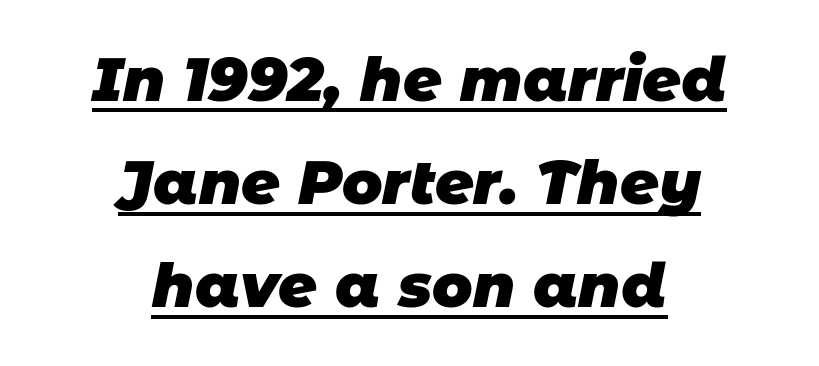
Q: Is the text bold? A: Yes.
Q: Is the typeface a serif or a sans-serif typeface? A: Sans-serif.
Q: Is the text underlined? A: Yes.
Q: How is the paragraph aligned? A: Centered.
Q: Is the spacing between letters normal or unusually wide? A: Normal.
Q: Width (condensed, normal, or wide)? A: Normal.
Q: Stroke contrast? A: Low.
Q: x-height? A: Large.
Q: Monospaced? A: No.
